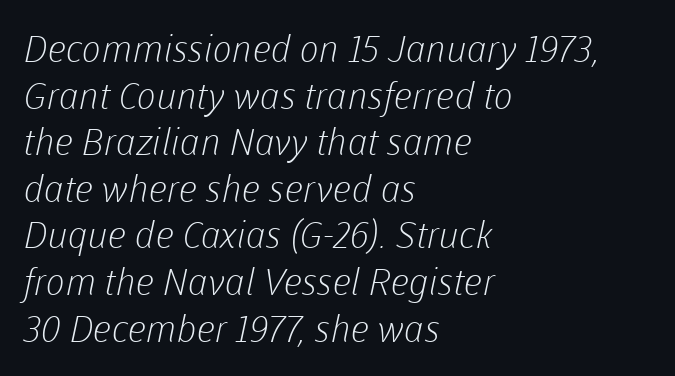
Q: Is the text bold? A: No.
Q: Is the typeface a serif or a sans-serif typeface? A: Sans-serif.
Q: Is the text underlined? A: No.
Q: How is the paragraph aligned? A: Left-aligned.
Q: Is the spacing between letters normal or unusually wide? A: Normal.
Q: Is the spacing between lines tight, normal or loose? A: Normal.
Q: Width (condensed, normal, or wide)? A: Normal.
Q: Stroke contrast? A: Low.
Q: x-height? A: Medium.
Q: Monospaced? A: No.
